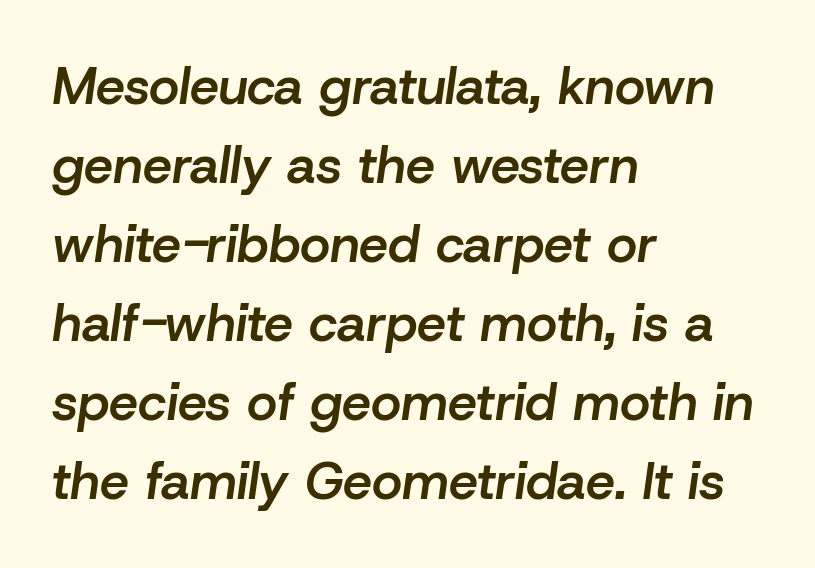
The image shows 52 px semibold type, italic (leaning right); set left-aligned, normal line spacing (1.52x), normal letter spacing, not underlined; low stroke contrast and a medium x-height.
